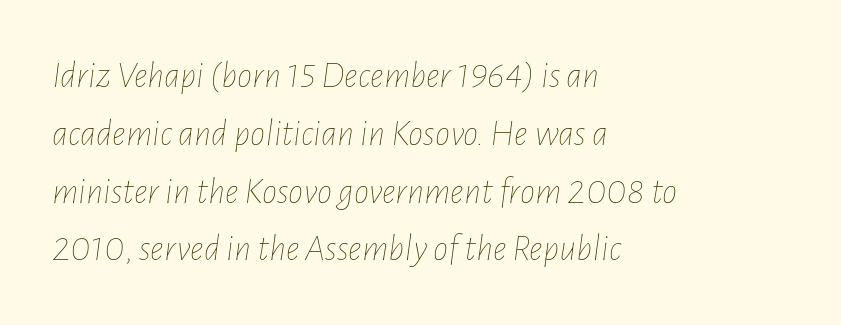
Q: Is the text bold? A: No.
Q: Is the text italic (slanted)? A: Yes, it leans right by about 7 degrees.
Q: Is the text underlined? A: No.
Q: How is the paragraph aligned? A: Left-aligned.
Q: Is the spacing between letters normal or unusually wide? A: Normal.
Q: Is the spacing between lines tight, normal or loose? A: Normal.
Q: Width (condensed, normal, or wide)? A: Condensed.
Q: Stroke contrast? A: Low.
Q: x-height? A: Medium.
Q: Monospaced? A: No.
